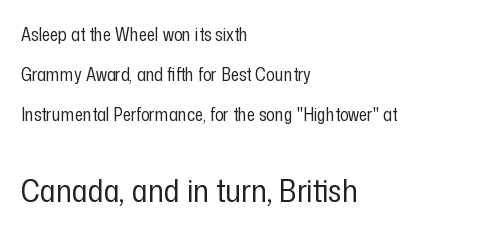
Q: Is the text bold? A: No.
Q: Is the text italic (slanted)? A: No, it is upright.
Q: Is the typeface a serif or a sans-serif typeface? A: Sans-serif.
Q: Is the text underlined? A: No.
Q: How is the paragraph aligned? A: Left-aligned.
Q: Is the spacing between letters normal or unusually wide? A: Normal.
Q: Is the spacing between lines tight, normal or loose? A: Loose.
Q: Which block of text is set in a larger size, the first (top) or the second (bottom)? A: The second (bottom) one.
Q: Width (condensed, normal, or wide)? A: Condensed.
Q: Stroke contrast? A: Low.
Q: x-height? A: Medium.
Q: Monospaced? A: No.
